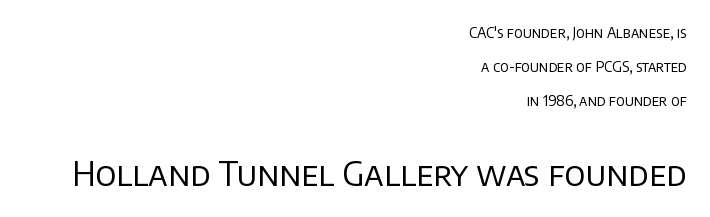
Q: Is the text bold? A: No.
Q: Is the text italic (slanted)? A: No, it is upright.
Q: Is the typeface a serif or a sans-serif typeface? A: Sans-serif.
Q: Is the text underlined? A: No.
Q: How is the paragraph aligned? A: Right-aligned.
Q: Is the spacing between letters normal or unusually wide? A: Normal.
Q: Is the spacing between lines tight, normal or loose? A: Loose.
Q: Which block of text is set in a larger size, the first (top) or the second (bottom)? A: The second (bottom) one.
Q: Width (condensed, normal, or wide)? A: Normal.
Q: Stroke contrast? A: Low.
Q: x-height? A: Large.
Q: Monospaced? A: No.
